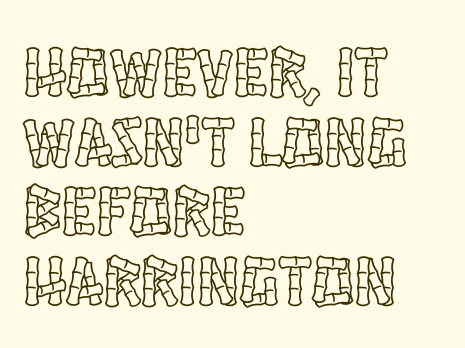
The horizontal fit of the characters is conventional and even. Caption: multi-line text, flush left, ragged right. Proportional: the letters do not fall into vertical columns. Quick note: not italic, upright.
